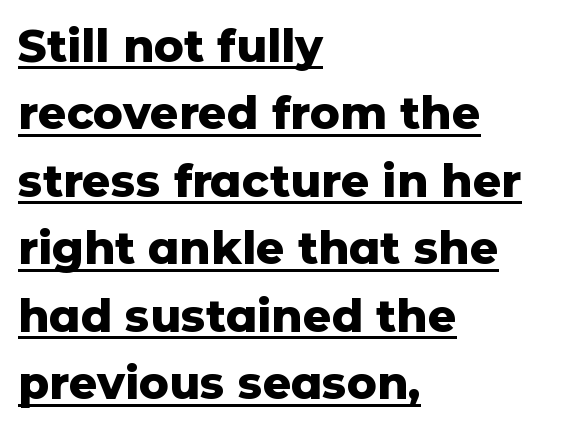
If you measured baseline to baseline, you'd find a middling distance. Nothing unusual about the tracking: characters are spaced as the font intends. These lines are rendered in a variable-pitch font. Every character sits straight up, as roman type does. The font family rendered here belongs to the sans-serif group. The rag falls on the right side of this text block.
